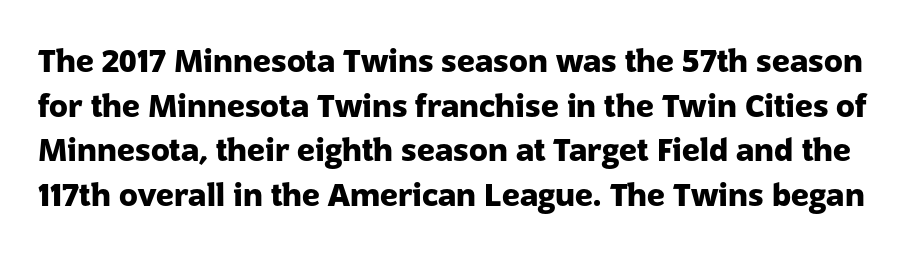
Q: Is the text bold? A: Yes.
Q: Is the text italic (slanted)? A: No, it is upright.
Q: Is the typeface a serif or a sans-serif typeface? A: Sans-serif.
Q: Is the text underlined? A: No.
Q: Is the spacing between letters normal or unusually wide? A: Normal.
Q: Is the spacing between lines tight, normal or loose? A: Normal.
Q: Width (condensed, normal, or wide)? A: Normal.
Q: Stroke contrast? A: Low.
Q: x-height? A: Medium.
Q: Monospaced? A: No.
